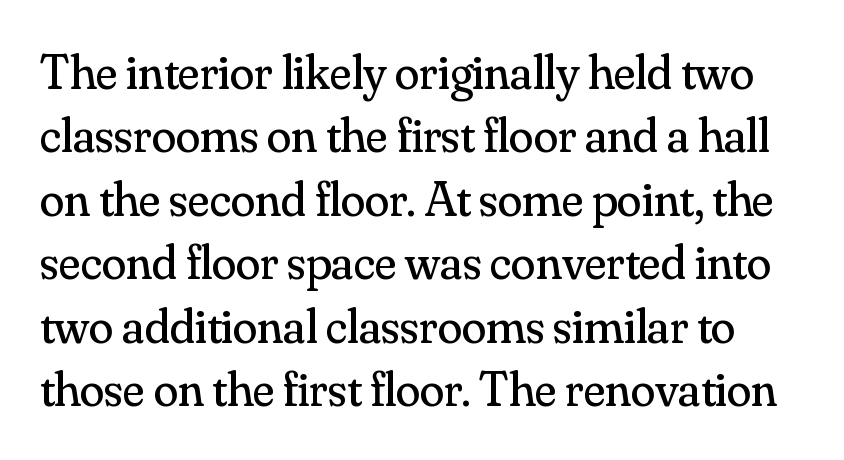
Q: Is the text bold? A: No.
Q: Is the text italic (slanted)? A: No, it is upright.
Q: Is the typeface a serif or a sans-serif typeface? A: Serif.
Q: Is the text underlined? A: No.
Q: Is the spacing between letters normal or unusually wide? A: Normal.
Q: Is the spacing between lines tight, normal or loose? A: Normal.
Q: Width (condensed, normal, or wide)? A: Normal.
Q: Stroke contrast? A: Medium.
Q: x-height? A: Small.
Q: Monospaced? A: No.
